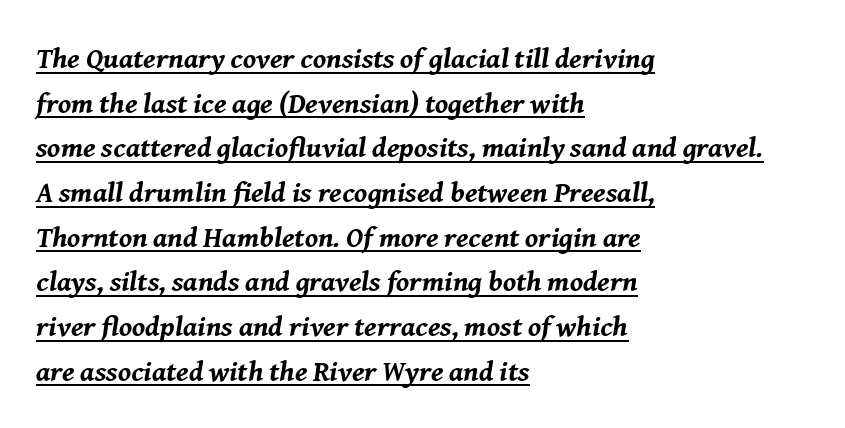
This sample uses plain, unmodified letter spacing. The rows are spaced the way most documents space them. The rendered words wear a rule along their underside. Layout note: lines flush left. You could not count columns in this text — the font is proportionally spaced. The rendering uses a bold face; every stroke is thick and dark.
